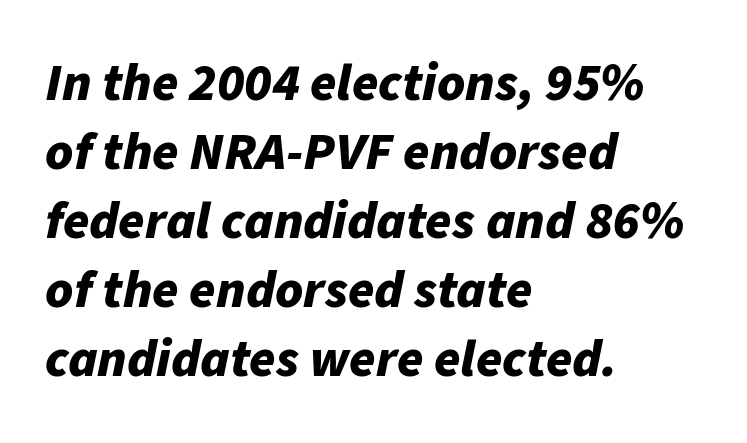
{"italic": "yes", "lean": "right", "slant_degrees": 11, "bold": "yes", "weight": "bold", "width": "normal", "stroke_contrast": "low", "x_height": "medium", "monospaced": "no", "underline": "no", "align": "left", "line_spacing": "normal", "line_spacing_ratio": 1.3, "letter_spacing": "normal", "letter_spacing_em": 0.0, "glyph_px": 53}
